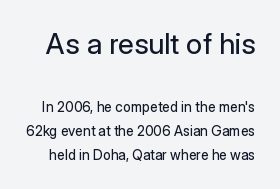
{"serif": "no", "italic": "no", "bold": "no", "weight": "regular", "width": "normal", "stroke_contrast": "low", "x_height": "medium", "monospaced": "no", "underline": "no", "line_spacing_ratio": 1.71, "letter_spacing": "normal", "letter_spacing_em": 0.0, "larger_block": "first", "size_ratio": 2.07, "glyph_px": 29}
